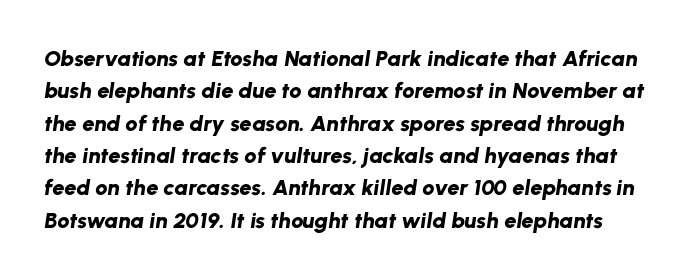
The image shows 22 px bold type, italic (leaning right); set normal line spacing (1.47x), normal letter spacing, not underlined.
